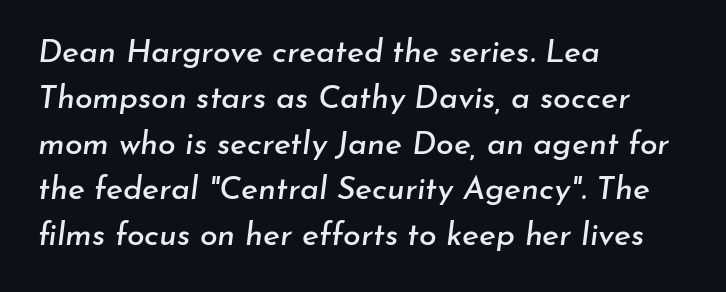
The image shows 32 px text type, italic (leaning right); set left-aligned, normal line spacing (1.43x), normal letter spacing, not underlined; low stroke contrast and a small x-height.
